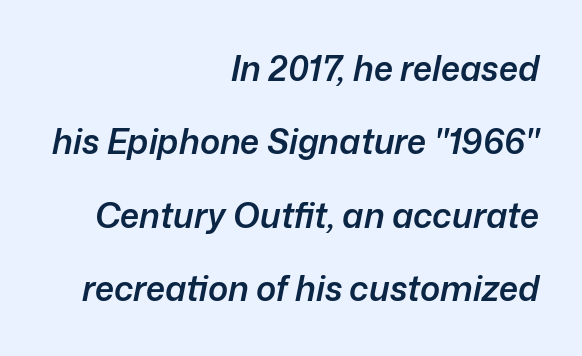
This sample has the flowing, uneven cadence of proportional lettering. Standard letterfit; no display-style spreading of the glyphs. Caption: multi-line text, flush right, ragged left. The line-height multiplier appears high, well above default. What weight is shown? A semibold, between regular and bold. Every character sits at an angle, as italics do.
